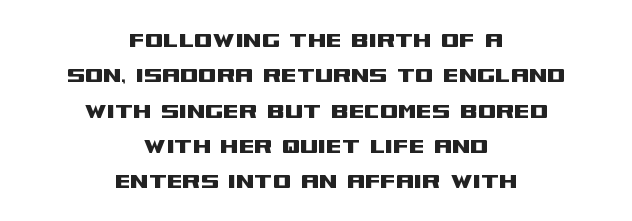
Q: Is the text italic (slanted)? A: No, it is upright.
Q: Is the text underlined? A: No.
Q: How is the paragraph aligned? A: Centered.
Q: Is the spacing between letters normal or unusually wide? A: Normal.
Q: Is the spacing between lines tight, normal or loose? A: Normal.
